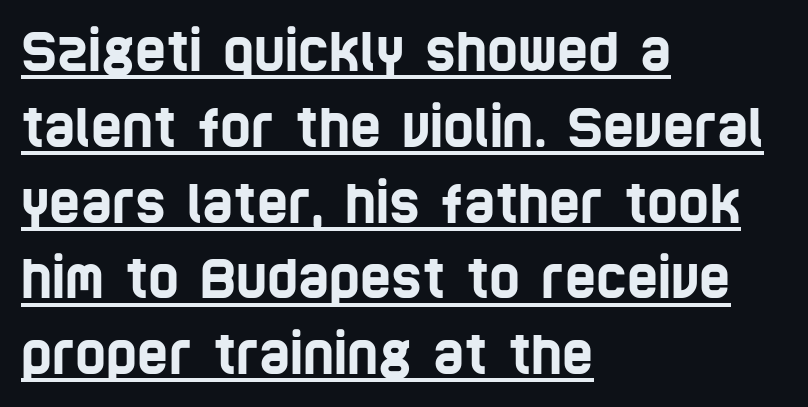
The image shows 53 px condensed sans-serif type; set left-aligned, normal line spacing (1.43x), normal letter spacing, underlined; low stroke contrast and a large x-height.
